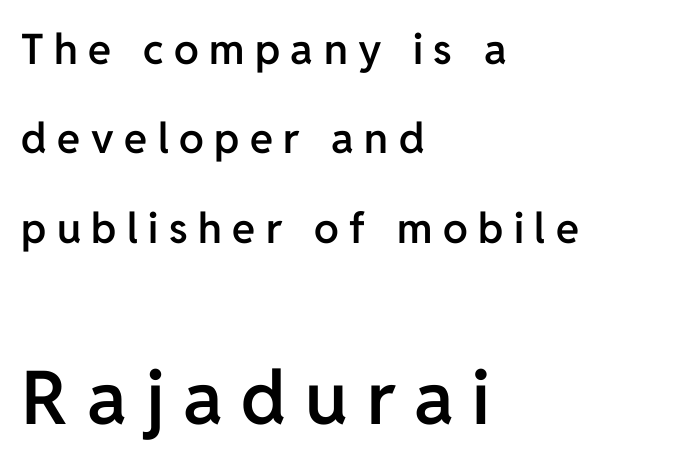
{"serif": "no", "italic": "no", "bold": "semi", "weight": "semibold", "width": "normal", "stroke_contrast": "low", "x_height": "medium", "monospaced": "no", "underline": "no", "align": "left", "line_spacing": "loose", "line_spacing_ratio": 2.13, "letter_spacing": "wide", "letter_spacing_em": 0.25, "larger_block": "second", "size_ratio": 1.76, "glyph_px": 74}
